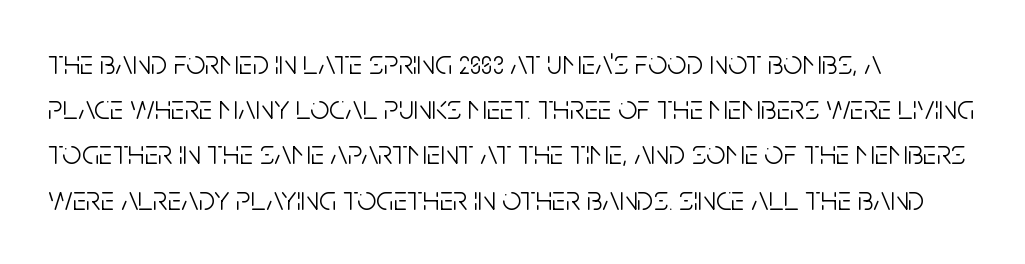
Weight: not bold — regular or lighter. The typography opts for an upright posture over an oblique one. Which margin do the lines hug? The left one — the right edge is uneven. The glyphs are unaccompanied by any horizontal stroke below them. No feet cap the strokes, marking this as sans-serif type. The letterforms sit shoulder to shoulder at normal distance.
